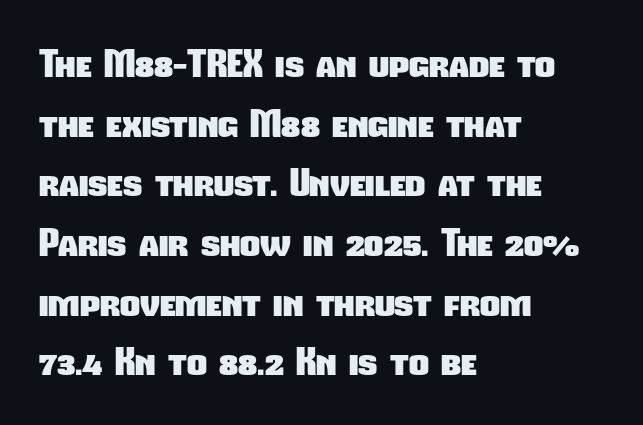
To sum up the face: it is a sans, with no serifs. Character widths vary here, with narrow letters taking less room than wide ones. The vertical gap from one line to the next is medium. You'd pick this weight for a headline — it's a proper bold. The space beneath each line is pristine and unruled.
